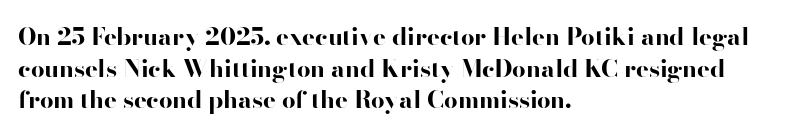
Honestly, the letter spacing is just normal — you wouldn't notice it. One glance says typical: line gaps are just what's usual. These lines stack with their left ends in a neat column. The type sits square on the baseline with zero lean. Descender tails drop into unmarked territory. How heavy is the stroke? Heavy — this is a bold.
